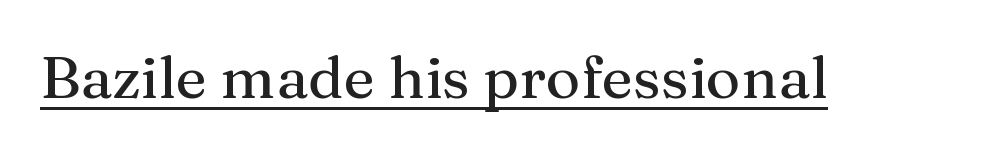
{"serif": "yes", "italic": "no", "width": "normal", "stroke_contrast": "medium", "x_height": "medium", "monospaced": "no", "underline": "yes", "letter_spacing": "normal", "letter_spacing_em": 0.0, "glyph_px": 59}
